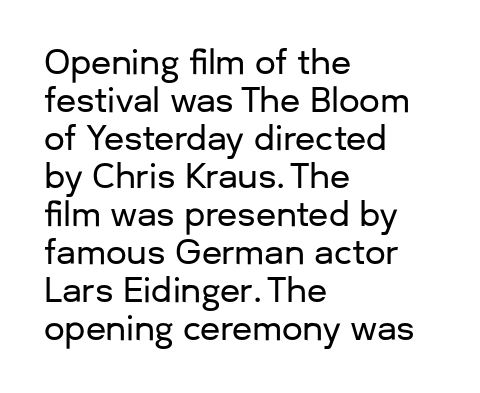
The image shows 33 px sans-serif type, upright; set left-aligned, tight line spacing (1.15x), normal letter spacing, not underlined; low stroke contrast and a medium x-height.
